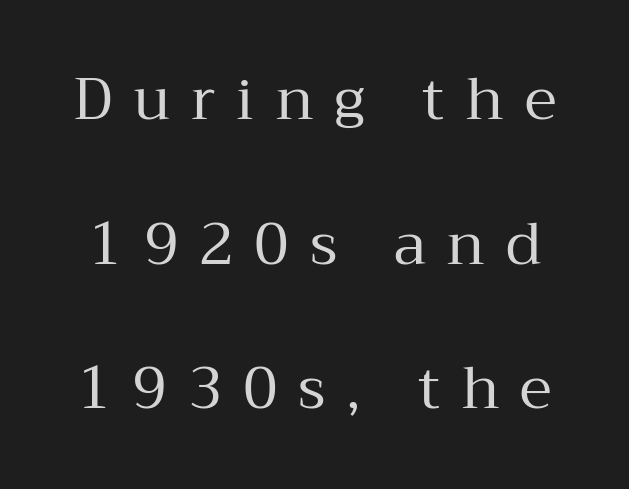
The image shows 59 px regular-weight serif type, upright; set loose line spacing (2.45x), unusually wide letter spacing (+0.35 em), not underlined; medium stroke contrast and a medium x-height.
